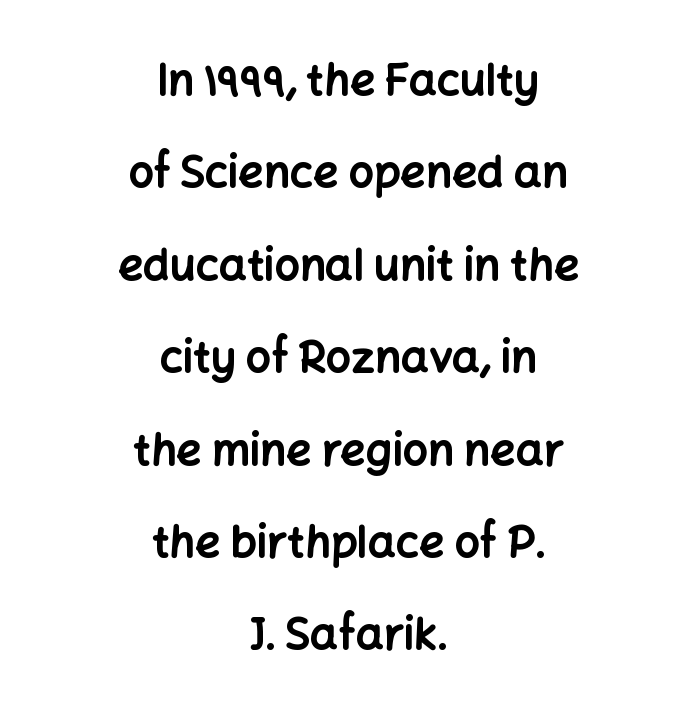
This rendering employs a face without finishing strokes, i.e., a sans-serif. Where is the straight margin? There isn't one; the lines are centered. Vertically, the passage feels expansive, rows floating well apart. The axis of the letterforms is exactly vertical. The rendering uses a bold face; every stroke is thick and dark. Descenders are the only things crossing below the line.
